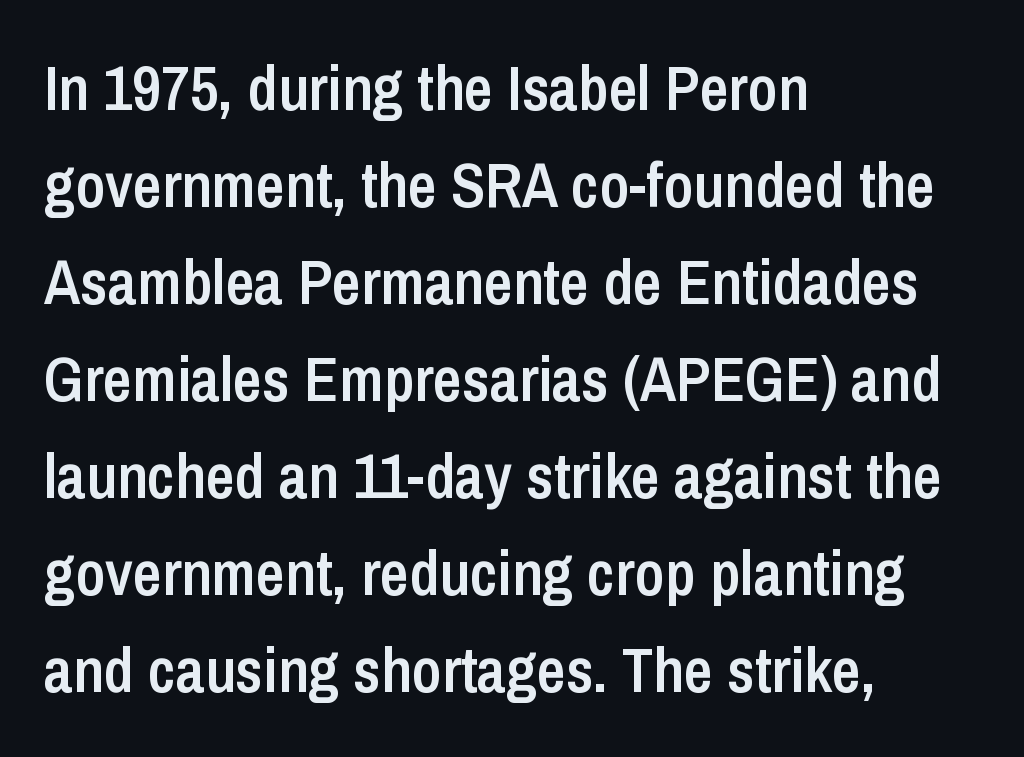
The image shows 63 px semibold, condensed sans-serif type, upright; set left-aligned, normal line spacing (1.54x), normal letter spacing, not underlined; low stroke contrast and a medium x-height.
